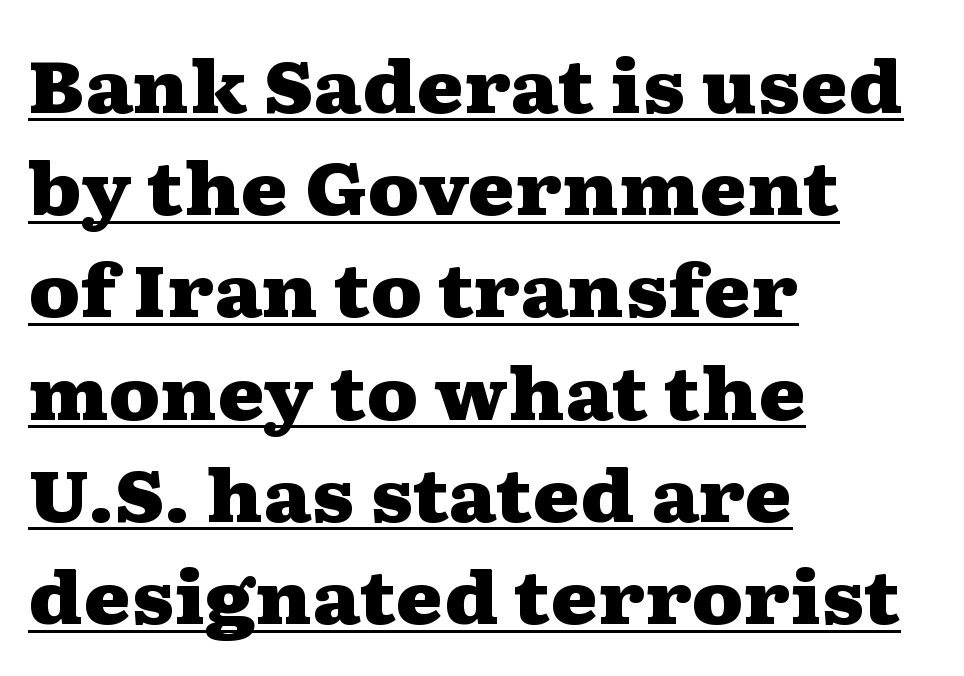
Looks like someone drew a line under every word here. Emphasis by weight is at full strength: bold. Is there any slant? The stems are plumb. Nobody touched the tracking dial on this one. If you measured baseline to baseline, you'd find a middling distance. The ragged edge is on the right, which tells us the setting is flush left.
